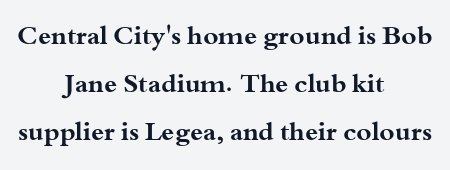
{"italic": "no", "bold": "yes", "underline": "no", "align": "center", "line_spacing_ratio": 1.84, "letter_spacing": "normal", "letter_spacing_em": 0.0, "glyph_px": 26}
